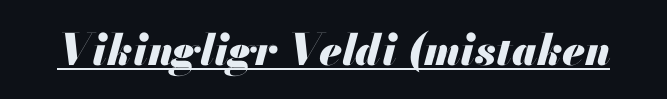
The image shows 43 px heavy type, italic (leaning right); set normal letter spacing, underlined; medium stroke contrast and a small x-height.
